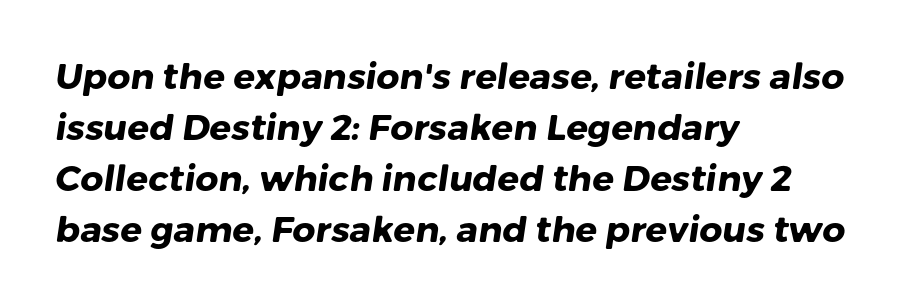
{"serif": "no", "bold": "yes", "weight": "heavy", "width": "normal", "stroke_contrast": "low", "x_height": "medium", "monospaced": "no", "underline": "no", "align": "left", "line_spacing": "normal", "line_spacing_ratio": 1.42, "letter_spacing": "normal", "letter_spacing_em": 0.0, "glyph_px": 36}
